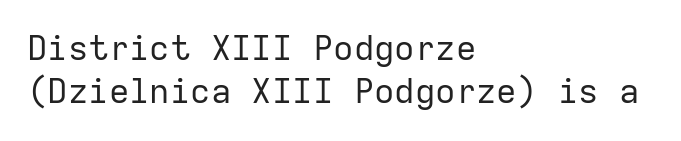
{"serif": "no", "italic": "no", "bold": "no", "weight": "regular", "width": "normal", "stroke_contrast": "low", "x_height": "medium", "monospaced": "yes", "underline": "no", "align": "left", "line_spacing": "normal", "line_spacing_ratio": 1.27, "letter_spacing": "normal", "letter_spacing_em": 0.0, "glyph_px": 34}
